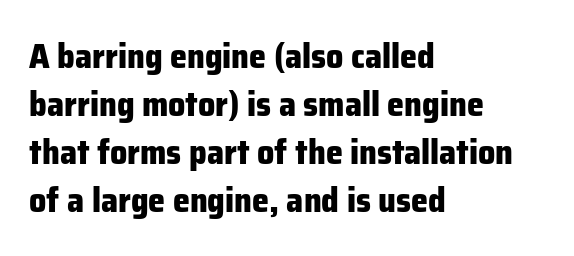
The image shows 34 px heavy sans-serif type, upright; set left-aligned, normal line spacing (1.41x), normal letter spacing, not underlined; low stroke contrast and a medium x-height.
